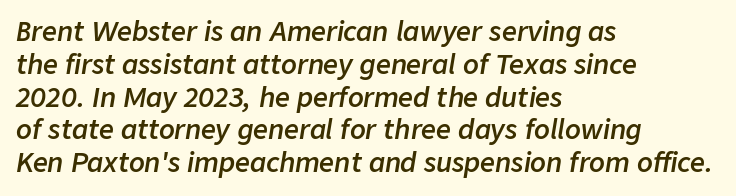
{"italic": "yes", "lean": "right", "slant_degrees": 9, "bold": "semi", "underline": "no", "align": "left", "line_spacing": "normal", "line_spacing_ratio": 1.26, "letter_spacing": "normal", "letter_spacing_em": 0.0, "glyph_px": 26}
